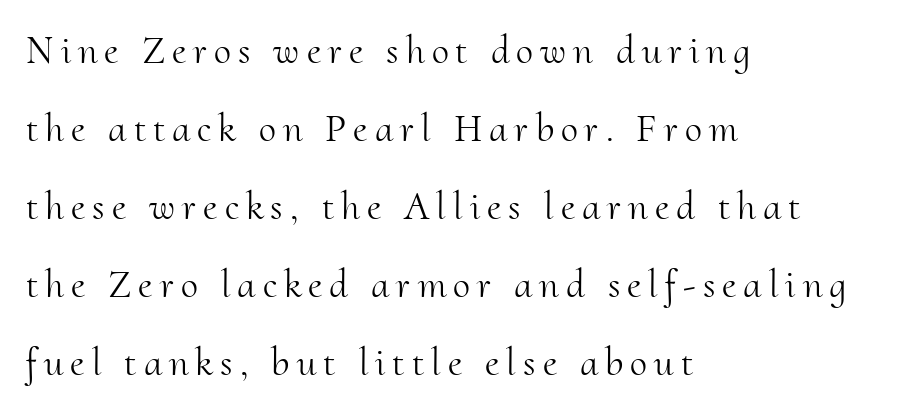
Q: Is the text bold? A: No.
Q: Is the text italic (slanted)? A: No, it is upright.
Q: Is the typeface a serif or a sans-serif typeface? A: Serif.
Q: Is the text underlined? A: No.
Q: How is the paragraph aligned? A: Left-aligned.
Q: Is the spacing between lines tight, normal or loose? A: Loose.
Q: Width (condensed, normal, or wide)? A: Normal.
Q: Stroke contrast? A: Medium.
Q: x-height? A: Small.
Q: Monospaced? A: No.
